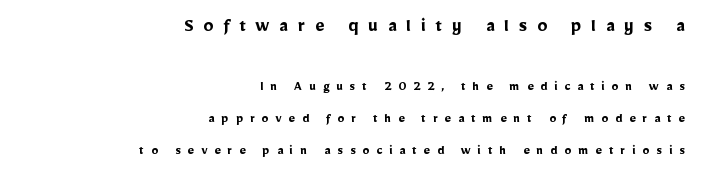
{"italic": "no", "bold": "yes", "underline": "no", "align": "right", "line_spacing": "loose", "line_spacing_ratio": 2.3, "letter_spacing": "wide", "letter_spacing_em": 0.49, "larger_block": "first", "size_ratio": 1.43, "glyph_px": 20}
